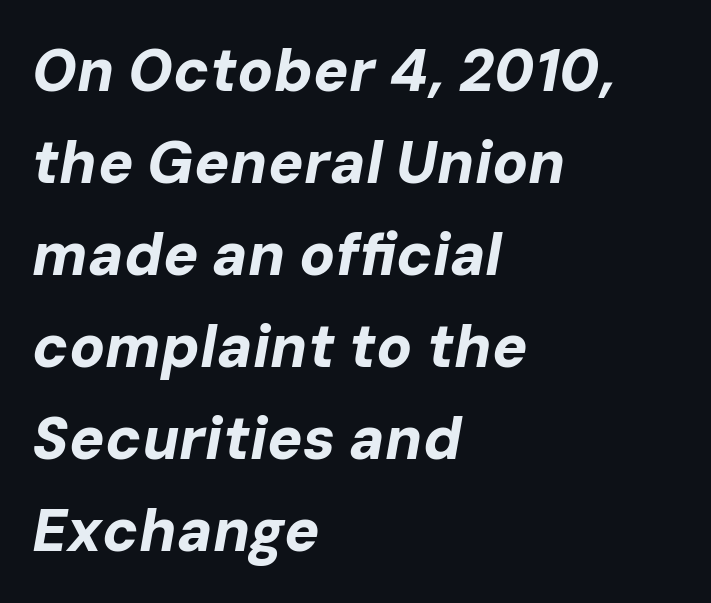
Q: Is the text bold? A: Yes.
Q: Is the text italic (slanted)? A: Yes, it leans right by about 10 degrees.
Q: Is the text underlined? A: No.
Q: How is the paragraph aligned? A: Left-aligned.
Q: Is the spacing between letters normal or unusually wide? A: Normal.
Q: Is the spacing between lines tight, normal or loose? A: Normal.
Q: Width (condensed, normal, or wide)? A: Normal.
Q: Stroke contrast? A: Low.
Q: x-height? A: Medium.
Q: Monospaced? A: No.
